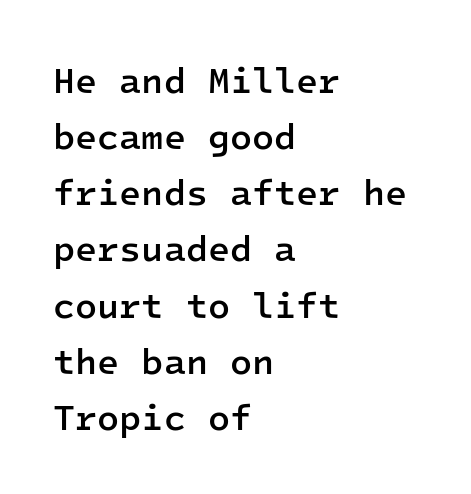
Q: Is the text bold? A: Semi-bold.
Q: Is the text italic (slanted)? A: No, it is upright.
Q: Is the typeface a serif or a sans-serif typeface? A: Sans-serif.
Q: Is the text underlined? A: No.
Q: How is the paragraph aligned? A: Left-aligned.
Q: Is the spacing between letters normal or unusually wide? A: Normal.
Q: Is the spacing between lines tight, normal or loose? A: Normal.
Q: Width (condensed, normal, or wide)? A: Normal.
Q: Stroke contrast? A: Low.
Q: x-height? A: Medium.
Q: Monospaced? A: Yes.
